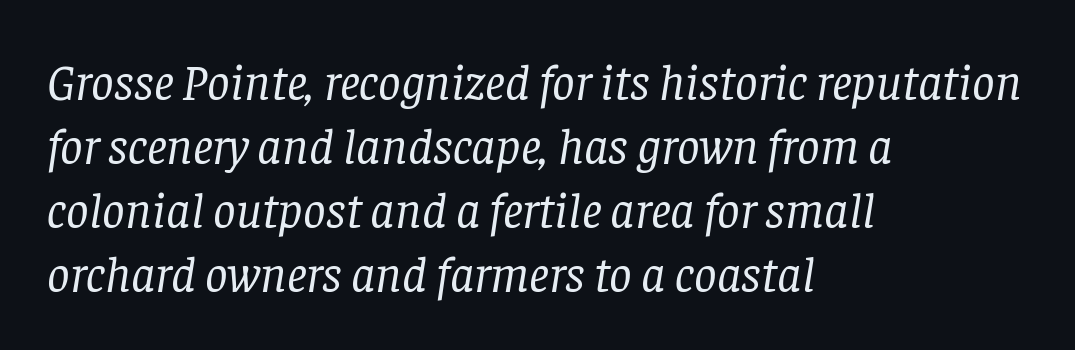
Q: Is the text bold? A: No.
Q: Is the text italic (slanted)? A: Yes, it leans right by about 8 degrees.
Q: Is the typeface a serif or a sans-serif typeface? A: Serif.
Q: Is the text underlined? A: No.
Q: How is the paragraph aligned? A: Left-aligned.
Q: Is the spacing between letters normal or unusually wide? A: Normal.
Q: Is the spacing between lines tight, normal or loose? A: Normal.
Q: Width (condensed, normal, or wide)? A: Normal.
Q: Stroke contrast? A: Low.
Q: x-height? A: Large.
Q: Monospaced? A: No.
